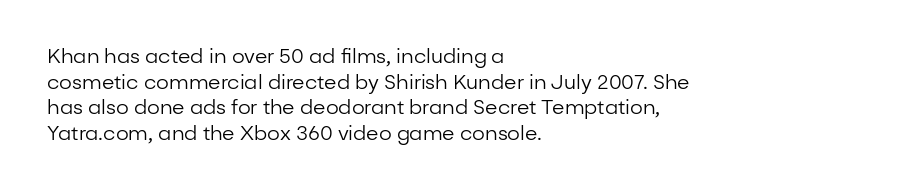
The image shows 20 px text type, upright; set left-aligned, normal line spacing (1.28x), normal letter spacing, not underlined.
